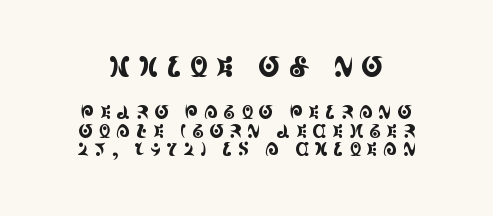
The image shows 27 px text type, upright; set tight line spacing (1.03x), unusually wide letter spacing (+0.29 em), not underlined; the first (top) block is 1.5x larger.
